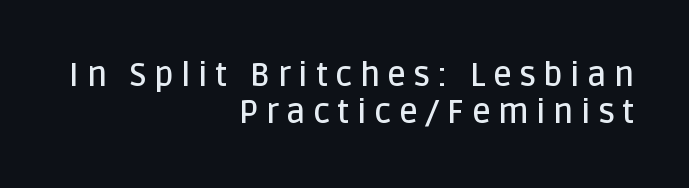
Q: Is the text bold? A: Semi-bold.
Q: Is the text italic (slanted)? A: No, it is upright.
Q: Is the typeface a serif or a sans-serif typeface? A: Sans-serif.
Q: Is the text underlined? A: No.
Q: How is the paragraph aligned? A: Right-aligned.
Q: Is the spacing between letters normal or unusually wide? A: Unusually wide.
Q: Is the spacing between lines tight, normal or loose? A: Tight.
Q: Width (condensed, normal, or wide)? A: Normal.
Q: Stroke contrast? A: Low.
Q: x-height? A: Large.
Q: Monospaced? A: No.
